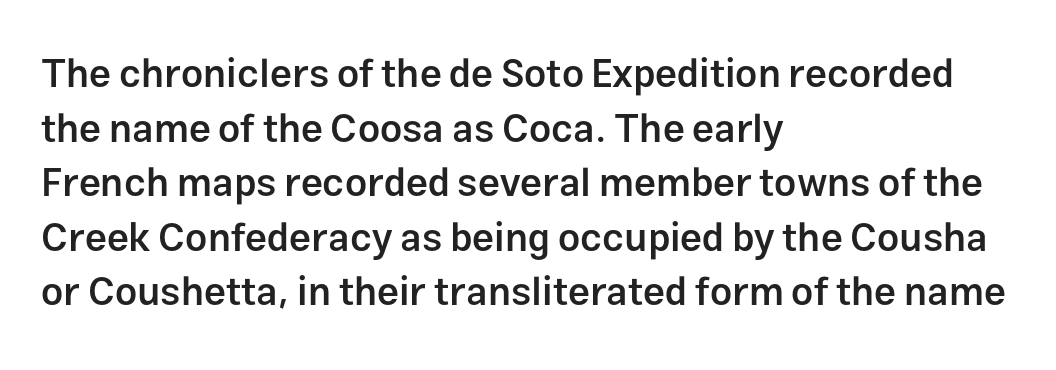
The lines sit at an ordinary, default distance from one another. These lines are set flush left with a ragged right edge. Nothing unusual about the tracking: characters are spaced as the font intends. The glyphs are unaccompanied by any horizontal stroke below them.
